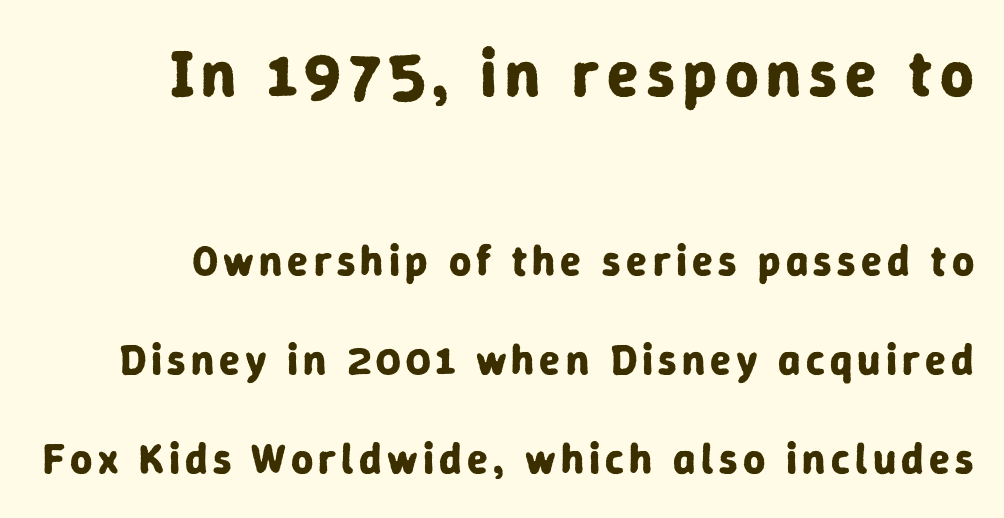
The image shows 65 px bold sans-serif type, upright; set loose line spacing (2.3x), not underlined; the first (top) block is 1.51x larger; low stroke contrast and a medium x-height.
